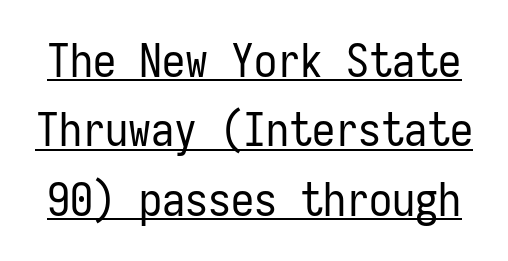
Q: Is the text bold? A: No.
Q: Is the text italic (slanted)? A: No, it is upright.
Q: Is the typeface a serif or a sans-serif typeface? A: Sans-serif.
Q: Is the text underlined? A: Yes.
Q: Is the spacing between letters normal or unusually wide? A: Normal.
Q: Is the spacing between lines tight, normal or loose? A: Normal.
Q: Width (condensed, normal, or wide)? A: Condensed.
Q: Stroke contrast? A: Low.
Q: x-height? A: Medium.
Q: Monospaced? A: Yes.
